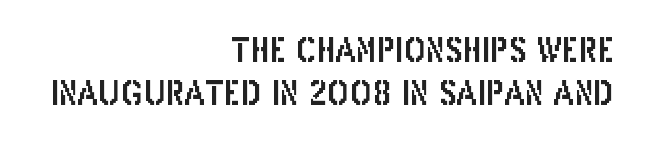
{"serif": "no", "italic": "no", "width": "condensed", "stroke_contrast": "low", "x_height": "large", "monospaced": "no", "underline": "no", "align": "right", "line_spacing": "normal", "line_spacing_ratio": 1.31, "letter_spacing": "normal", "letter_spacing_em": 0.0, "glyph_px": 33}
